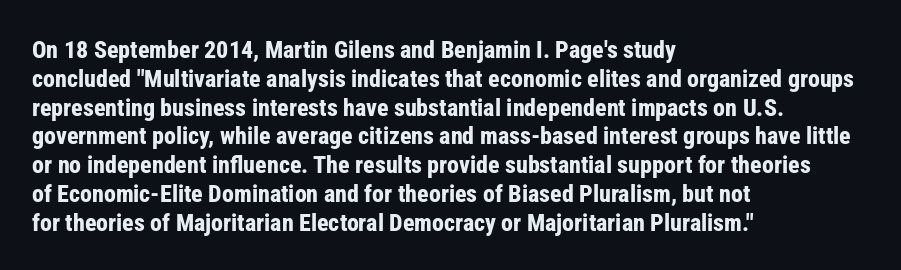
{"italic": "no", "bold": "yes", "underline": "no", "align": "left", "line_spacing_ratio": 1.2, "letter_spacing": "normal", "letter_spacing_em": 0.0, "glyph_px": 24}
